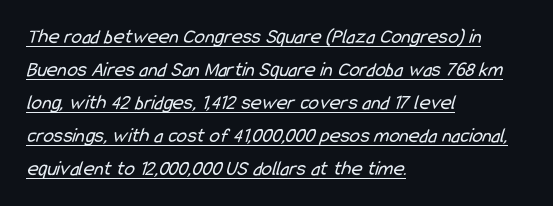
Q: Is the text bold? A: No.
Q: Is the text underlined? A: Yes.
Q: How is the paragraph aligned? A: Left-aligned.
Q: Is the spacing between letters normal or unusually wide? A: Normal.
Q: Is the spacing between lines tight, normal or loose? A: Normal.
